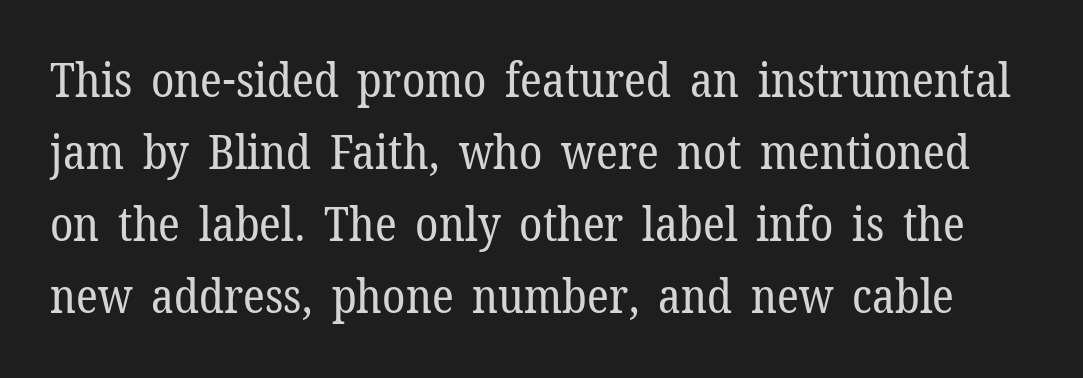
Descenders are the only things crossing below the line. Style check: upright. Is the stroke heavy? The answer is a plain regular-or-lighter. The type is set solid horizontally, with unmodified tracking. Check where the strokes stop: tiny serifs finish them off. These lines are rendered in a variable-pitch font.
